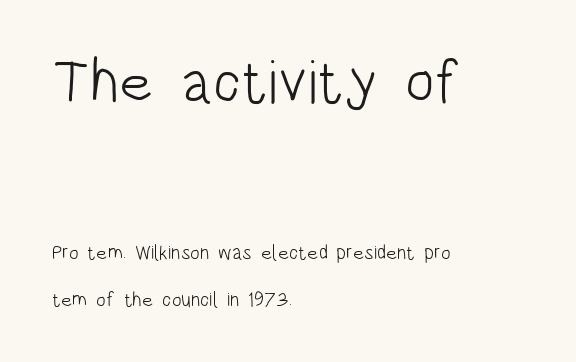
This sample has the flowing, uneven cadence of proportional lettering. Stem width sits at or under what a default text font uses. Block one is the big one; block two sits smaller underneath. I'd call this a sans setting — the letters go barefoot.
